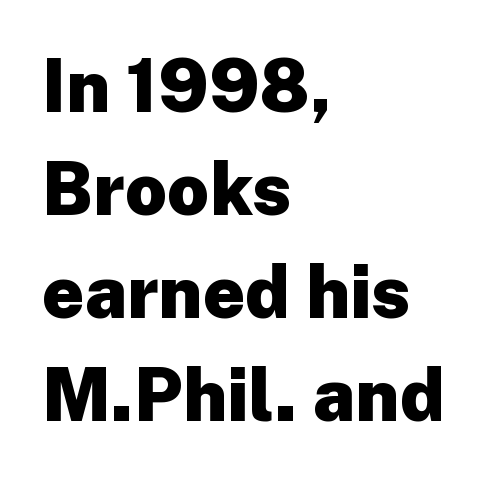
{"serif": "no", "italic": "no", "bold": "yes", "weight": "heavy", "width": "normal", "stroke_contrast": "low", "x_height": "medium", "monospaced": "no", "underline": "no", "align": "left", "line_spacing": "normal", "line_spacing_ratio": 1.41, "letter_spacing": "normal", "letter_spacing_em": 0.0, "glyph_px": 73}
